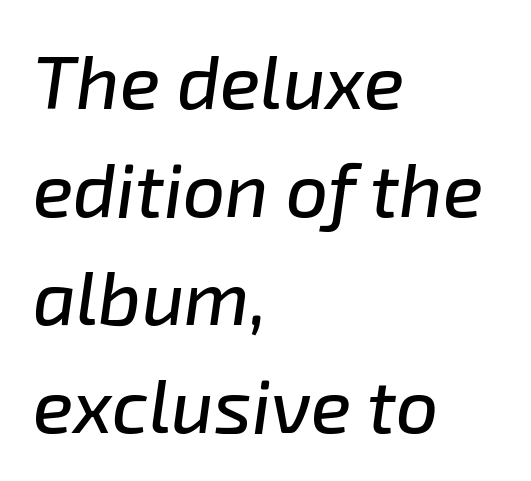
Q: Is the text italic (slanted)? A: Yes, it leans right by about 8 degrees.
Q: Is the text underlined? A: No.
Q: How is the paragraph aligned? A: Left-aligned.
Q: Is the spacing between letters normal or unusually wide? A: Normal.
Q: Is the spacing between lines tight, normal or loose? A: Normal.
Q: Width (condensed, normal, or wide)? A: Normal.
Q: Stroke contrast? A: Low.
Q: x-height? A: Medium.
Q: Monospaced? A: No.
